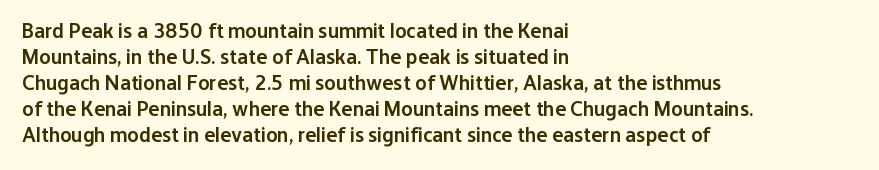
The image shows 21 px text type, upright; set left-aligned, line spacing 1.24x, normal letter spacing, not underlined.
